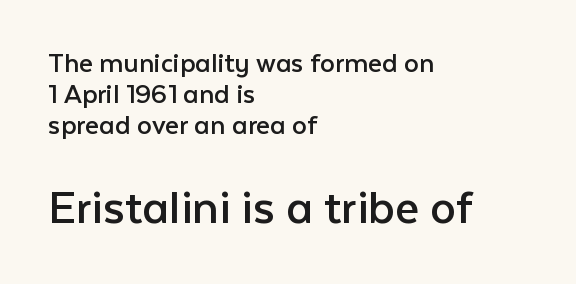
The image shows 52 px regular-weight sans-serif type, upright; set left-aligned, tight line spacing (1.03x), normal letter spacing, not underlined; the second (bottom) block is 1.73x larger; low stroke contrast and a medium x-height.
